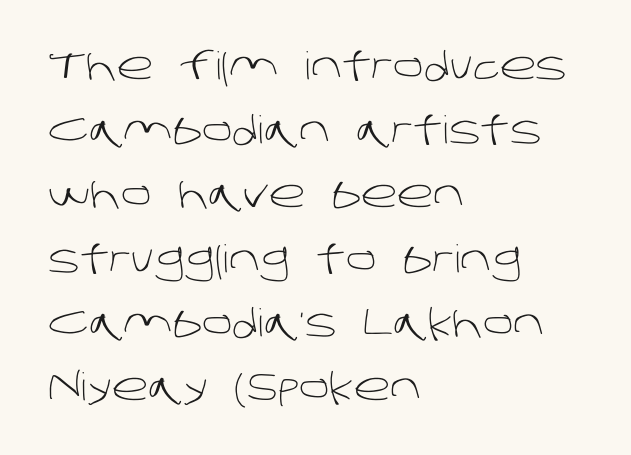
{"serif": "no", "bold": "no", "weight": "light", "width": "normal", "stroke_contrast": "low", "x_height": "large", "monospaced": "no", "underline": "no", "align": "left", "line_spacing": "normal", "line_spacing_ratio": 1.69, "letter_spacing": "normal", "letter_spacing_em": 0.0, "glyph_px": 38}
